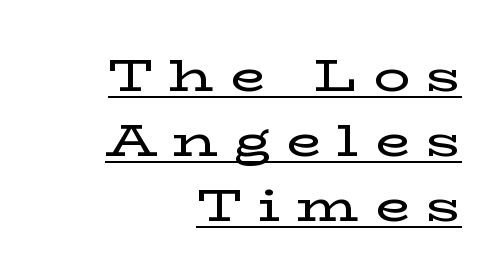
{"serif": "yes", "italic": "no", "width": "wide", "stroke_contrast": "low", "x_height": "medium", "monospaced": "no", "underline": "yes", "align": "right", "line_spacing": "normal", "line_spacing_ratio": 1.41, "letter_spacing": "wide", "letter_spacing_em": 0.35, "glyph_px": 46}
